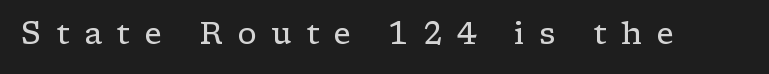
Q: Is the text bold? A: No.
Q: Is the text italic (slanted)? A: No, it is upright.
Q: Is the typeface a serif or a sans-serif typeface? A: Serif.
Q: Is the text underlined? A: No.
Q: Is the spacing between letters normal or unusually wide? A: Unusually wide.
Q: Width (condensed, normal, or wide)? A: Wide.
Q: Stroke contrast? A: Low.
Q: x-height? A: Medium.
Q: Monospaced? A: No.
